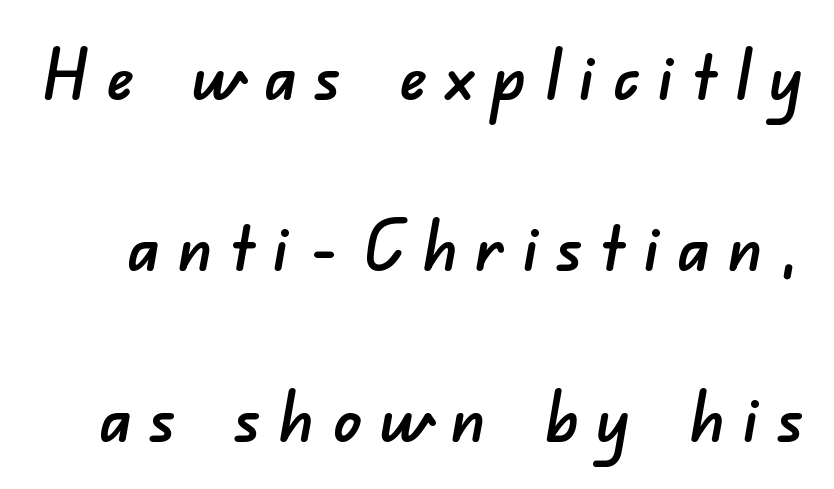
Substantial extra tracking has been applied to these lines. The designer dialed line spacing up above the default. This sample has the flowing, uneven cadence of proportional lettering. The rendering shows plain stroke endings on the letterforms — a sans-serif design. This rendering features lettering with no underline.
